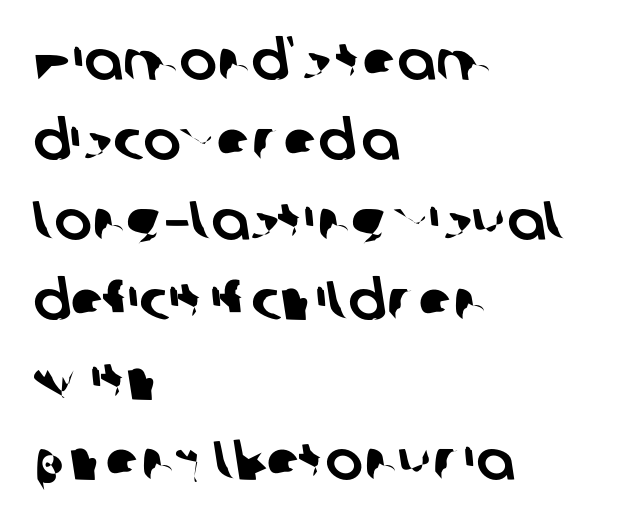
{"serif": "no", "width": "normal", "stroke_contrast": "low", "x_height": "medium", "monospaced": "no", "underline": "no", "align": "left", "line_spacing": "normal", "line_spacing_ratio": 1.43, "letter_spacing": "normal", "letter_spacing_em": 0.0, "glyph_px": 56}
